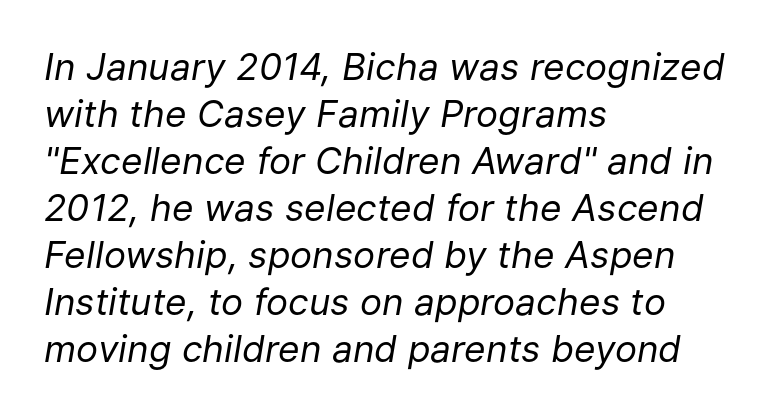
{"italic": "yes", "lean": "right", "slant_degrees": 9, "bold": "no", "weight": "regular", "width": "normal", "stroke_contrast": "low", "x_height": "medium", "monospaced": "no", "underline": "no", "align": "left", "line_spacing": "normal", "line_spacing_ratio": 1.27, "letter_spacing": "normal", "letter_spacing_em": 0.0, "glyph_px": 37}
